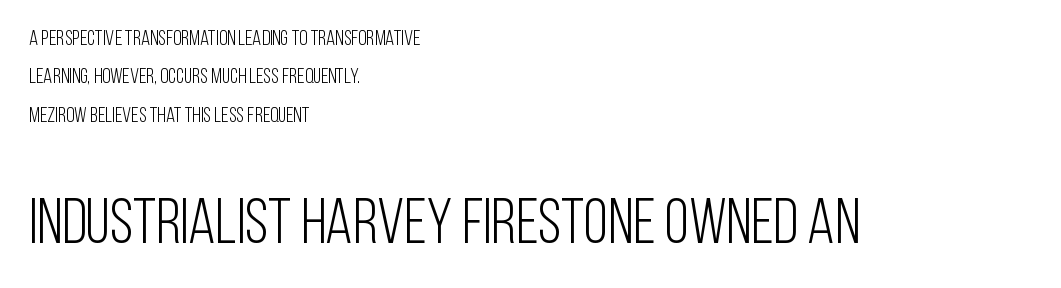
Are there feet on the stems? There aren't — it's a sans. Alignment: flush left. Ascenders rise straight up at ninety degrees. The letterforms sit shoulder to shoulder at normal distance.
